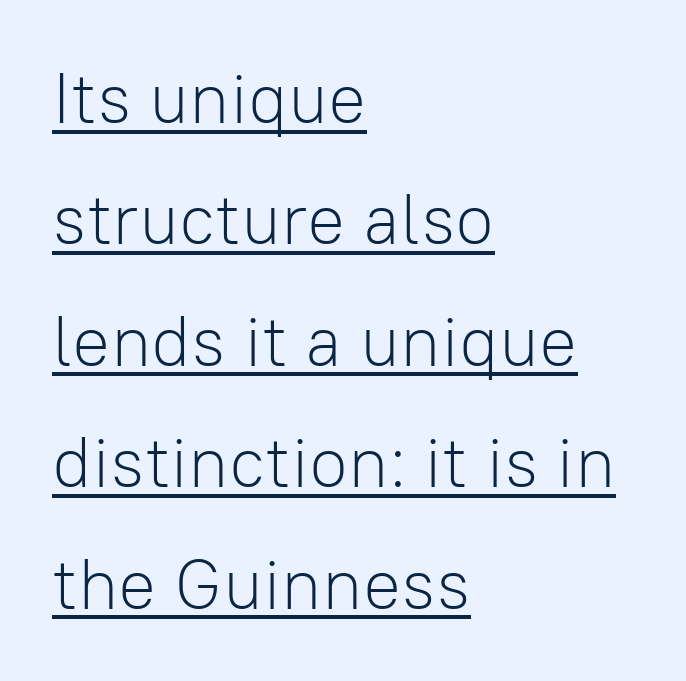
The image shows 71 px light sans-serif type, upright; set left-aligned, line spacing 1.71x, normal letter spacing, underlined; low stroke contrast and a medium x-height.
